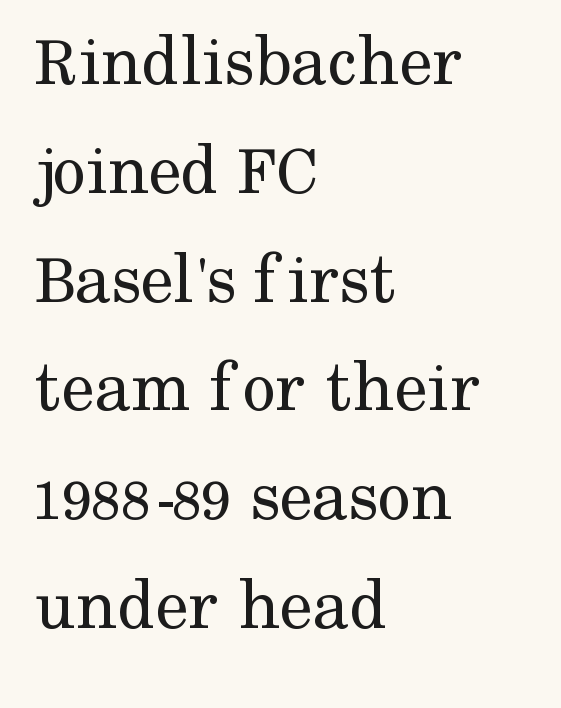
{"serif": "yes", "italic": "no", "bold": "no", "weight": "regular", "width": "normal", "stroke_contrast": "medium", "x_height": "medium", "monospaced": "no", "underline": "no", "align": "left", "line_spacing": "normal", "line_spacing_ratio": 1.47, "letter_spacing": "normal", "letter_spacing_em": 0.0, "glyph_px": 74}
